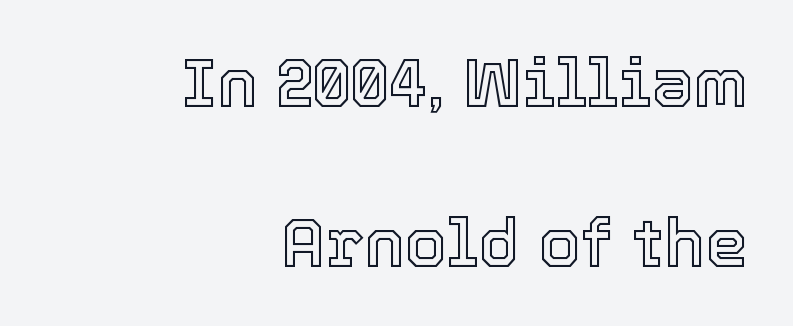
All the whitespace from short lines collects on the left. No word sits above an underline. Here the glyphs are tracked normally, forming tight word shapes. Notice how the stems are strictly vertical — no italics here.
